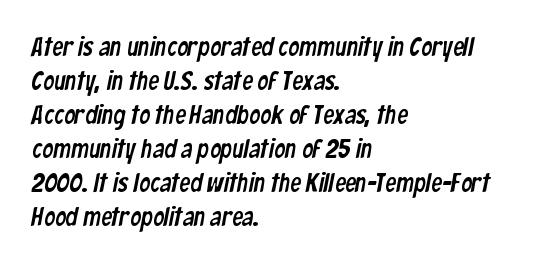
These lines keep a tight, regular rhythm from letter to letter. Notice how descenders clear the ascenders below comfortably — that's standard leading. Clear beneath every line of the passage. Compared with a centered layout, this one pins lines to the left instead.
